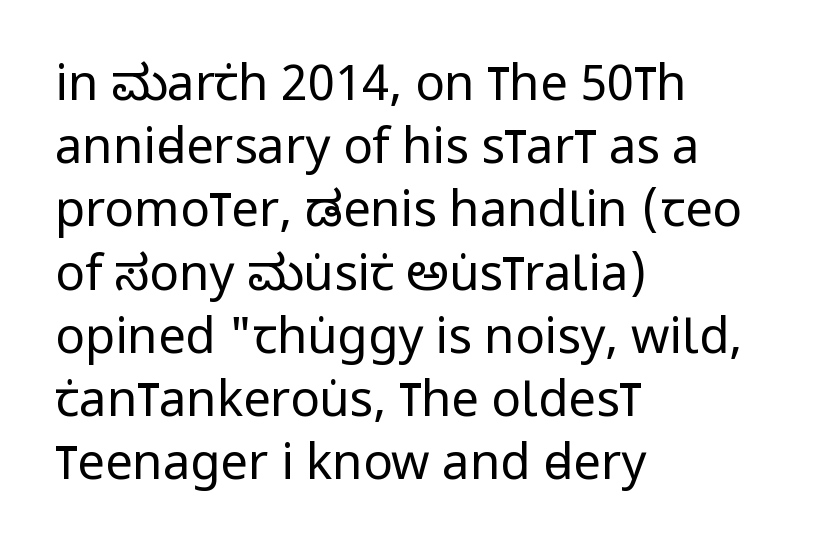
The image shows 49 px regular-weight, condensed sans-serif type, upright; set left-aligned, normal line spacing (1.29x), normal letter spacing, not underlined; low stroke contrast and a large x-height.
